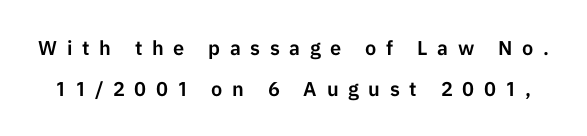
Q: Is the text italic (slanted)? A: No, it is upright.
Q: Is the text underlined? A: No.
Q: Is the spacing between letters normal or unusually wide? A: Unusually wide.
Q: Is the spacing between lines tight, normal or loose? A: Loose.
